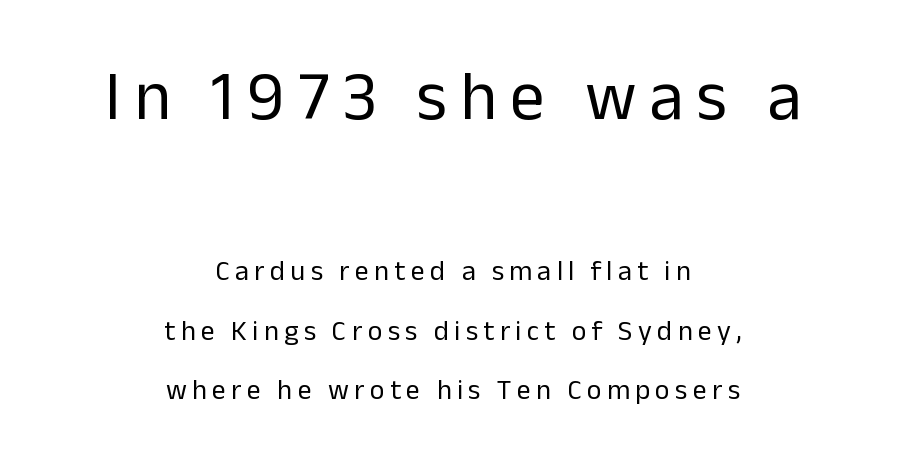
These lines stand farther apart than default settings would place them. The face looks like a standard text weight, possibly lighter. Caption: multi-line text, centered on the measure. Unlike a traditional serif, this face leaves its strokes unadorned. Clear beneath every line of the passage.
